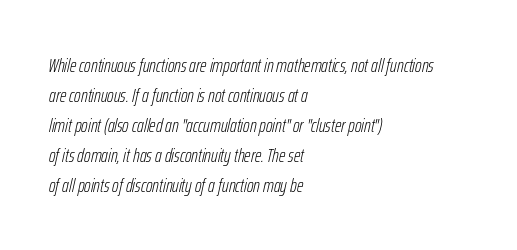
The specimen reads as italic at a glance. This block has exactly the height ordinary leading produces. Plain, unruled lines of type. Weight class: somewhere from thin through regular. Line beginnings align vertically; line endings do not. How are the letters spaced? Ordinarily, with no added tracking.
